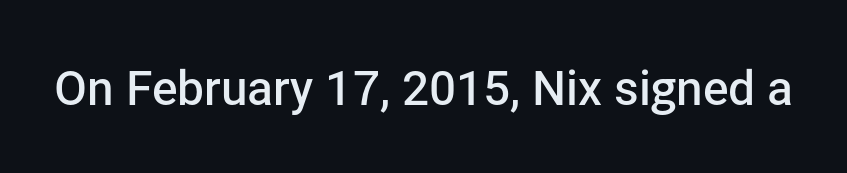
Q: Is the text bold? A: Semi-bold.
Q: Is the text italic (slanted)? A: No, it is upright.
Q: Is the typeface a serif or a sans-serif typeface? A: Sans-serif.
Q: Is the text underlined? A: No.
Q: Is the spacing between letters normal or unusually wide? A: Normal.
Q: Width (condensed, normal, or wide)? A: Normal.
Q: Stroke contrast? A: Low.
Q: x-height? A: Medium.
Q: Monospaced? A: No.
